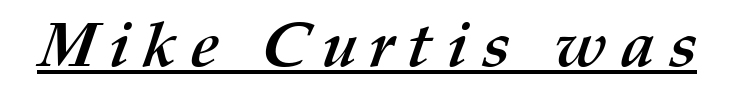
The image shows 63 px semibold type; set unusually wide letter spacing (+0.21 em), underlined; medium stroke contrast and a medium x-height.
